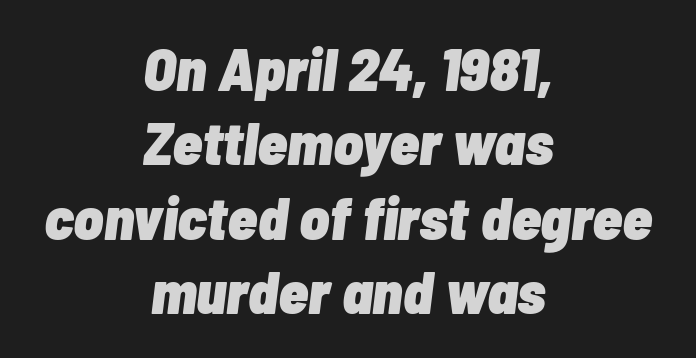
The image shows 61 px heavy, condensed type, italic (leaning right); set centered, line spacing 1.22x, normal letter spacing, not underlined; low stroke contrast and a medium x-height.
